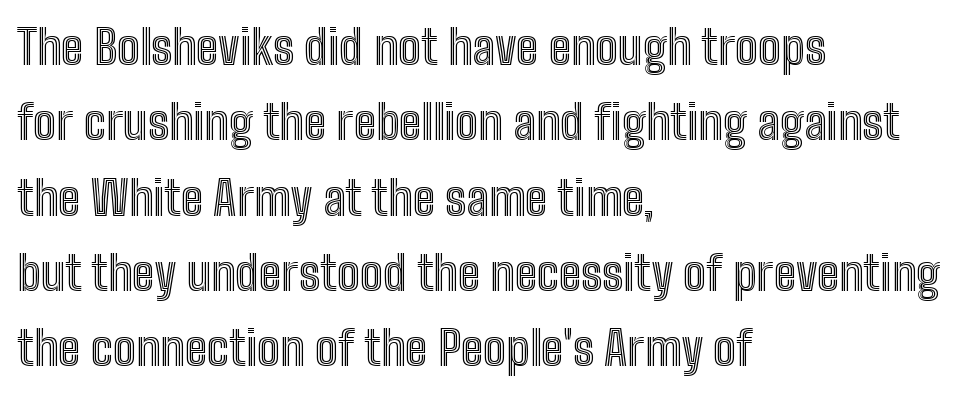
Quick note: underline off. Rows of type keep a routine distance in the vertical direction. The typesetter chose a ragged-right arrangement here. It's the straight-up-and-down kind of type. There is no visible air inserted between adjacent glyphs.
